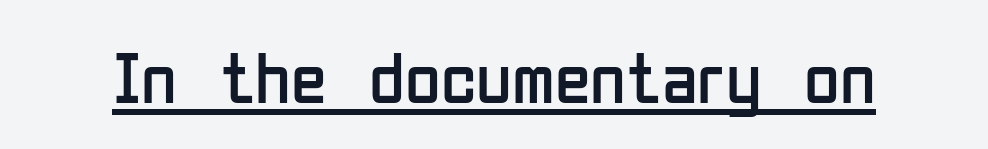
No chunkiness to these letters — they're not bold. Decoration check: the copy is underlined. Looks like regular typesetting: each glyph gets only the width it needs. Letter spacing: default.
